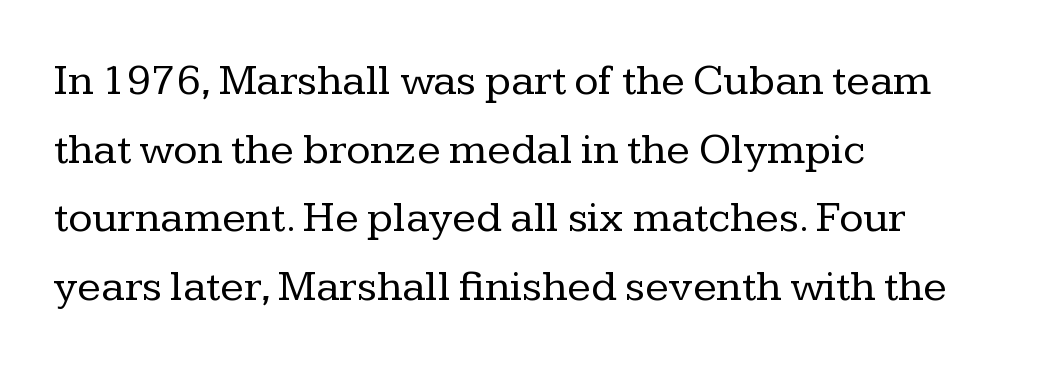
Q: Is the text bold? A: No.
Q: Is the text italic (slanted)? A: No, it is upright.
Q: Is the typeface a serif or a sans-serif typeface? A: Serif.
Q: Is the text underlined? A: No.
Q: How is the paragraph aligned? A: Left-aligned.
Q: Is the spacing between letters normal or unusually wide? A: Normal.
Q: Is the spacing between lines tight, normal or loose? A: Normal.
Q: Width (condensed, normal, or wide)? A: Normal.
Q: Stroke contrast? A: Low.
Q: x-height? A: Medium.
Q: Monospaced? A: No.
